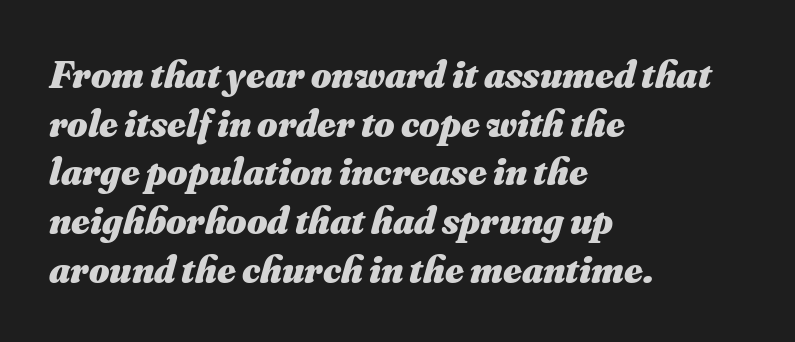
Q: Is the text bold? A: Yes.
Q: Is the text italic (slanted)? A: Yes, it leans right by about 16 degrees.
Q: Is the text underlined? A: No.
Q: How is the paragraph aligned? A: Left-aligned.
Q: Is the spacing between letters normal or unusually wide? A: Normal.
Q: Is the spacing between lines tight, normal or loose? A: Normal.
Q: Width (condensed, normal, or wide)? A: Normal.
Q: Stroke contrast? A: Medium.
Q: x-height? A: Small.
Q: Monospaced? A: No.
